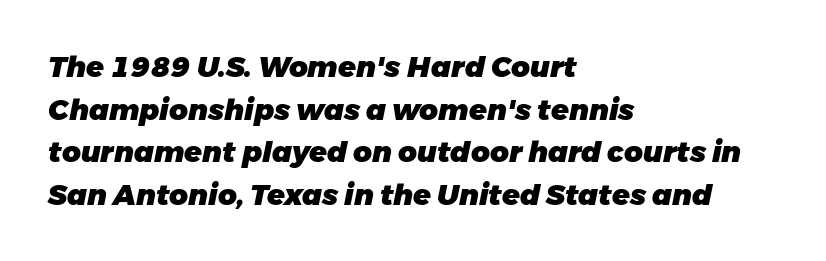
Q: Is the text bold? A: Yes.
Q: Is the text italic (slanted)? A: Yes, it leans right by about 11 degrees.
Q: Is the text underlined? A: No.
Q: How is the paragraph aligned? A: Left-aligned.
Q: Is the spacing between letters normal or unusually wide? A: Normal.
Q: Is the spacing between lines tight, normal or loose? A: Normal.
Q: Width (condensed, normal, or wide)? A: Normal.
Q: Stroke contrast? A: Low.
Q: x-height? A: Medium.
Q: Monospaced? A: No.
